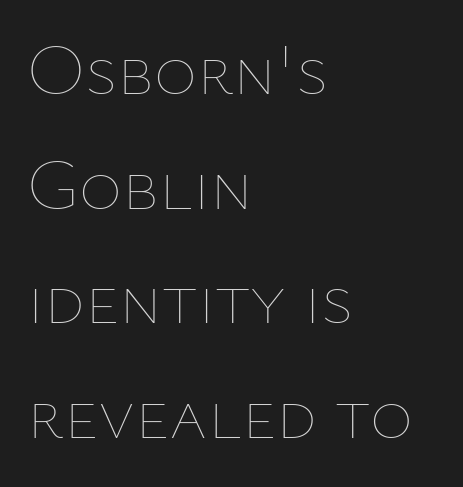
The image shows 73 px thin type, upright; set left-aligned, normal line spacing (1.57x), normal letter spacing, not underlined; low stroke contrast and a medium x-height.
